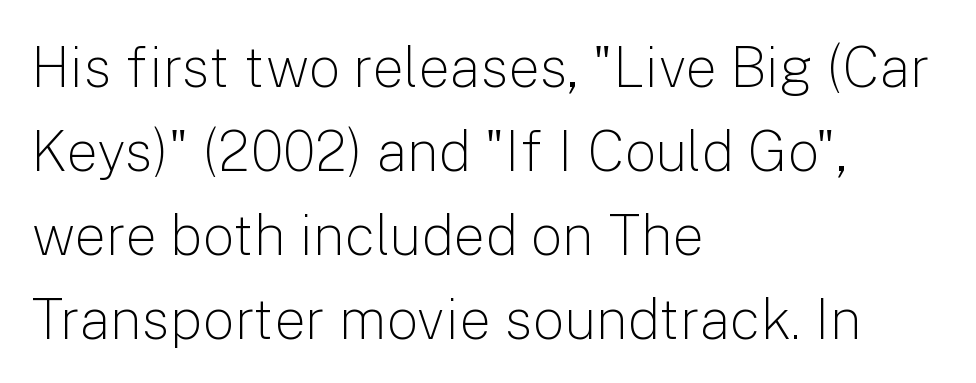
The rendering uses natural spacing where letterforms have individual widths. The foot of each line stays bare and open. The block of text has a typical density, with ordinary space between rows. Inter-character spacing is left at the font's built-in metrics. Typographically, this falls in the sans-serif category. No chunkiness to these letters — they're not bold.
